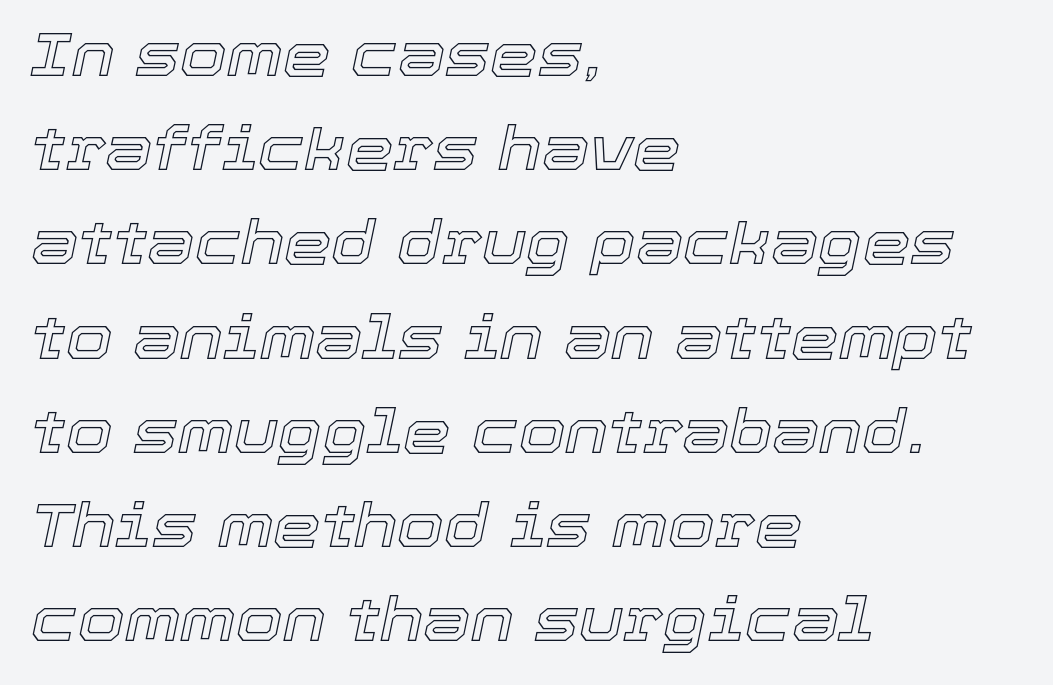
The image shows 60 px text type, italic (leaning right); set left-aligned, normal line spacing (1.57x), normal letter spacing, not underlined; a medium x-height.
